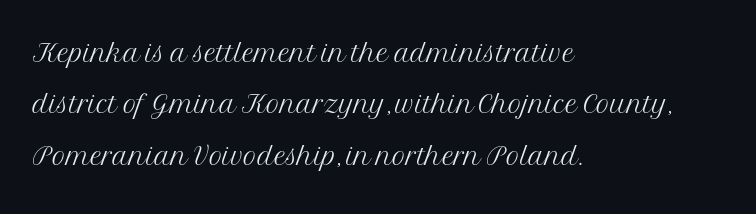
Q: Is the text bold? A: No.
Q: Is the text italic (slanted)? A: Yes.
Q: Is the typeface a serif or a sans-serif typeface? A: Serif.
Q: Is the text underlined? A: No.
Q: How is the paragraph aligned? A: Left-aligned.
Q: Is the spacing between letters normal or unusually wide? A: Normal.
Q: Is the spacing between lines tight, normal or loose? A: Normal.
Q: Width (condensed, normal, or wide)? A: Normal.
Q: Stroke contrast? A: Medium.
Q: x-height? A: Medium.
Q: Monospaced? A: No.
